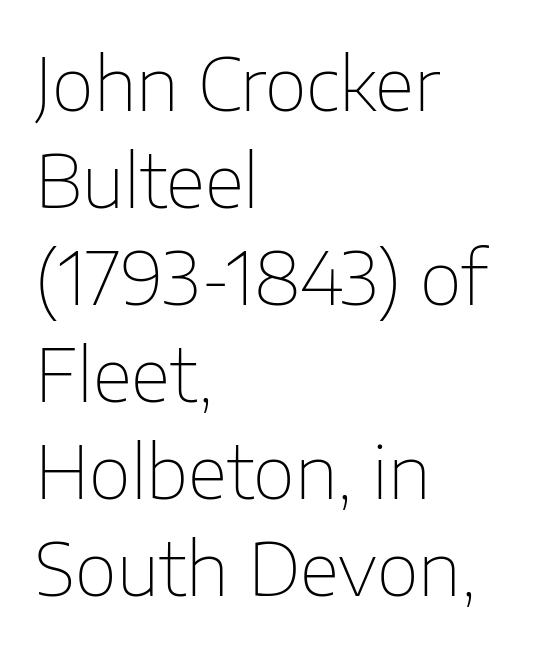
Q: Is the text bold? A: No.
Q: Is the text italic (slanted)? A: No, it is upright.
Q: Is the typeface a serif or a sans-serif typeface? A: Sans-serif.
Q: Is the text underlined? A: No.
Q: How is the paragraph aligned? A: Left-aligned.
Q: Is the spacing between letters normal or unusually wide? A: Normal.
Q: Is the spacing between lines tight, normal or loose? A: Normal.
Q: Width (condensed, normal, or wide)? A: Normal.
Q: Stroke contrast? A: Low.
Q: x-height? A: Medium.
Q: Monospaced? A: No.
